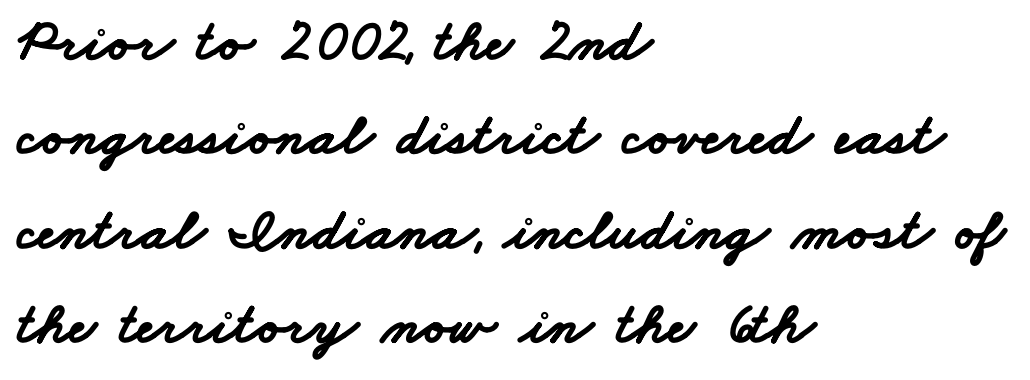
The image shows 59 px bold, wide sans-serif type; set left-aligned, normal line spacing (1.6x), normal letter spacing, not underlined; low stroke contrast and a small x-height.
